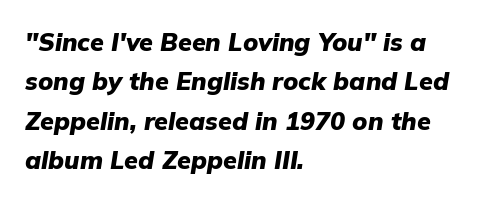
{"italic": "yes", "lean": "right", "slant_degrees": 9, "bold": "yes", "underline": "no", "align": "left", "line_spacing": "normal", "line_spacing_ratio": 1.58, "letter_spacing": "normal", "letter_spacing_em": 0.0, "glyph_px": 25}
